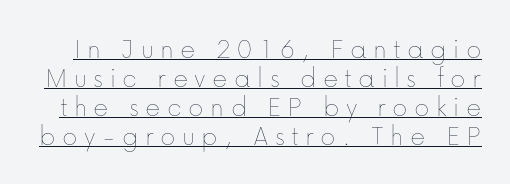
Q: Is the text bold? A: No.
Q: Is the text italic (slanted)? A: No, it is upright.
Q: Is the text underlined? A: Yes.
Q: Is the spacing between letters normal or unusually wide? A: Unusually wide.
Q: Is the spacing between lines tight, normal or loose? A: Tight.
Q: Width (condensed, normal, or wide)? A: Normal.
Q: Stroke contrast? A: Low.
Q: x-height? A: Medium.
Q: Monospaced? A: No.
